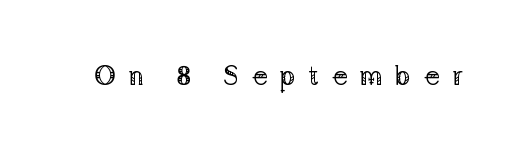
Q: Is the text bold? A: No.
Q: Is the text italic (slanted)? A: No, it is upright.
Q: Is the text underlined? A: No.
Q: Is the spacing between letters normal or unusually wide? A: Unusually wide.
